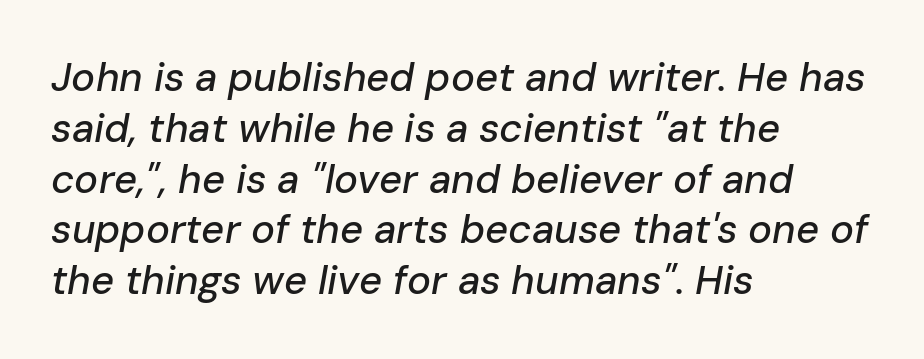
Lines of text with bare space underneath. Compared with typical body copy, the letter spacing here is the same. Notice how the passage keeps a crisp vertical edge on the left only. There's an unmistakable incline to the writing here.
